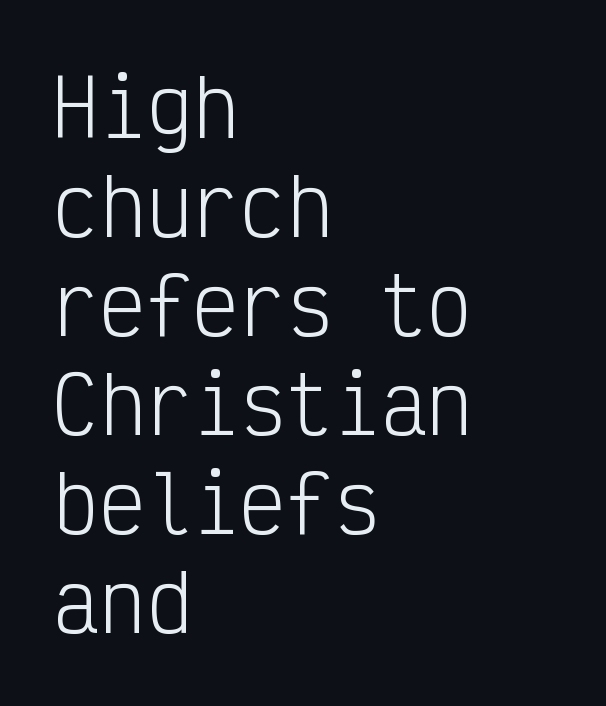
Q: Is the text bold? A: No.
Q: Is the text italic (slanted)? A: No, it is upright.
Q: Is the typeface a serif or a sans-serif typeface? A: Sans-serif.
Q: Is the text underlined? A: No.
Q: How is the paragraph aligned? A: Left-aligned.
Q: Is the spacing between letters normal or unusually wide? A: Normal.
Q: Is the spacing between lines tight, normal or loose? A: Normal.
Q: Width (condensed, normal, or wide)? A: Condensed.
Q: Stroke contrast? A: Low.
Q: x-height? A: Medium.
Q: Monospaced? A: Yes.
